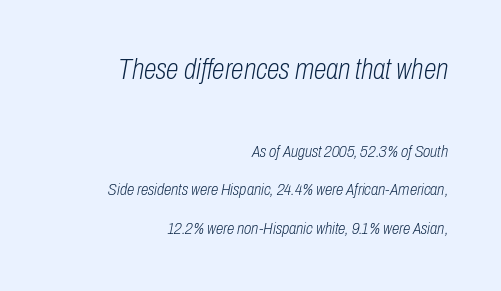
The image shows 29 px light, condensed type, italic (leaning right); set right-aligned, loose line spacing (2.26x), normal letter spacing, not underlined; the first (top) block is 1.71x larger; low stroke contrast and a medium x-height.
